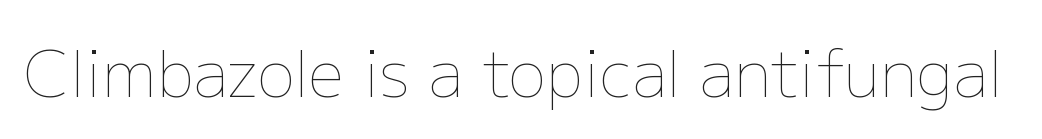
The image shows 63 px thin type, upright; set normal letter spacing, not underlined; low stroke contrast and a medium x-height.
